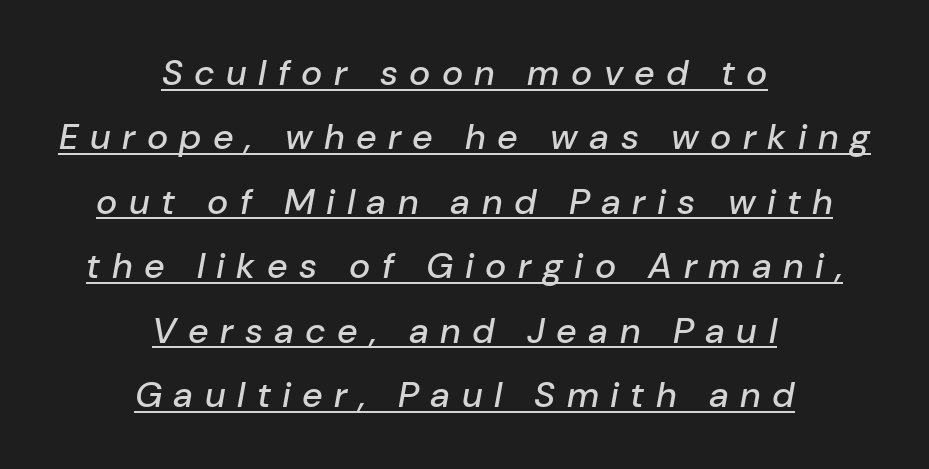
This sample carries an underscore along the baseline area. The tracking jumps out immediately: characters are airy and widely separated. Is the type slanted? Yes — the strokes lean at a clear angle. This sample has the flowing, uneven cadence of proportional lettering. If you folded the block vertically in half, each line would mirror itself in length.
